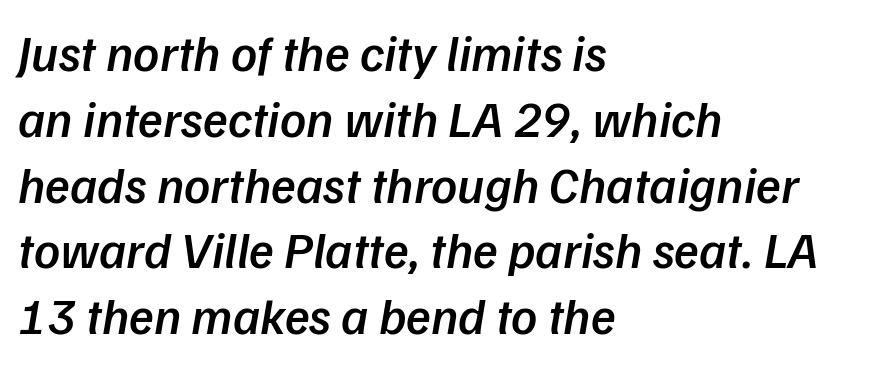
Proportional: the letters do not fall into vertical columns. Any mark beneath the type? The region is blank. Emphasis by weight is partial: semibold. This sample keeps an unexceptional amount of space between lines. This rendering uses left alignment, leaving the right contour irregular. Type style note: lacks serifs.
